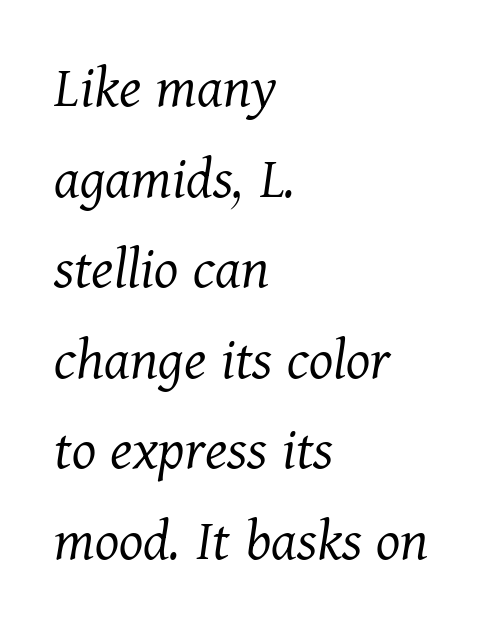
The image shows 62 px light serif type, italic (leaning right); set left-aligned, normal line spacing (1.46x), normal letter spacing, not underlined; medium stroke contrast and a medium x-height.
